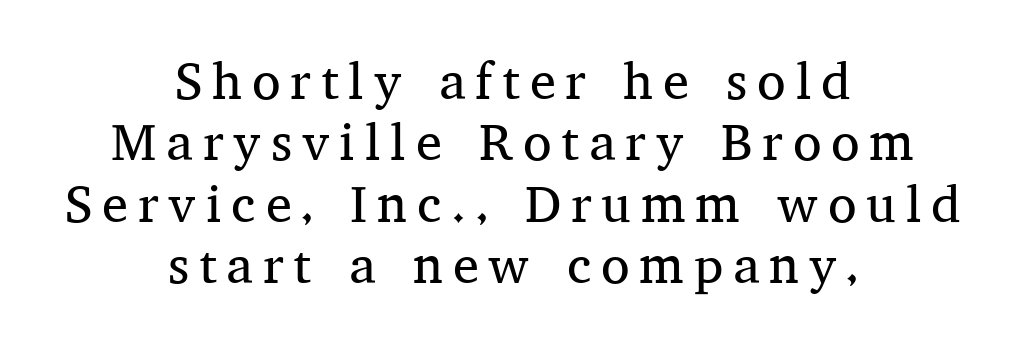
Q: Is the text bold? A: No.
Q: Is the text italic (slanted)? A: No, it is upright.
Q: Is the typeface a serif or a sans-serif typeface? A: Serif.
Q: Is the text underlined? A: No.
Q: How is the paragraph aligned? A: Centered.
Q: Width (condensed, normal, or wide)? A: Normal.
Q: Stroke contrast? A: Medium.
Q: x-height? A: Medium.
Q: Monospaced? A: No.
